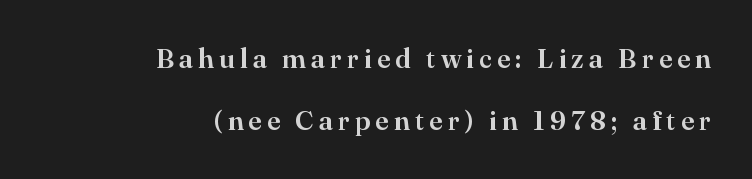
The image shows 27 px text type, upright; set right-aligned, loose line spacing (2.3x), not underlined.
